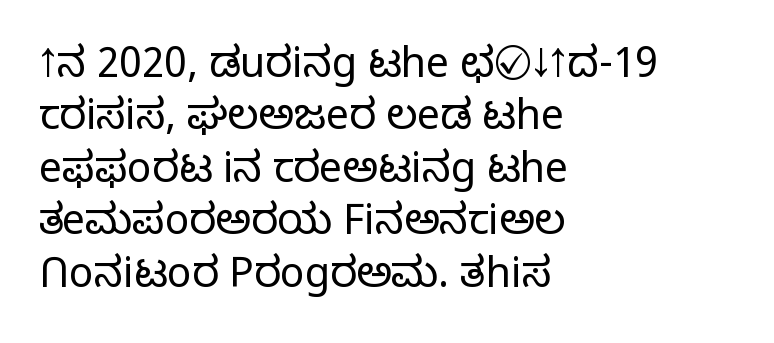
{"serif": "no", "italic": "no", "bold": "no", "weight": "light", "width": "normal", "stroke_contrast": "low", "x_height": "medium", "monospaced": "no", "underline": "no", "align": "left", "line_spacing": "normal", "line_spacing_ratio": 1.28, "letter_spacing": "normal", "letter_spacing_em": 0.0, "glyph_px": 41}
